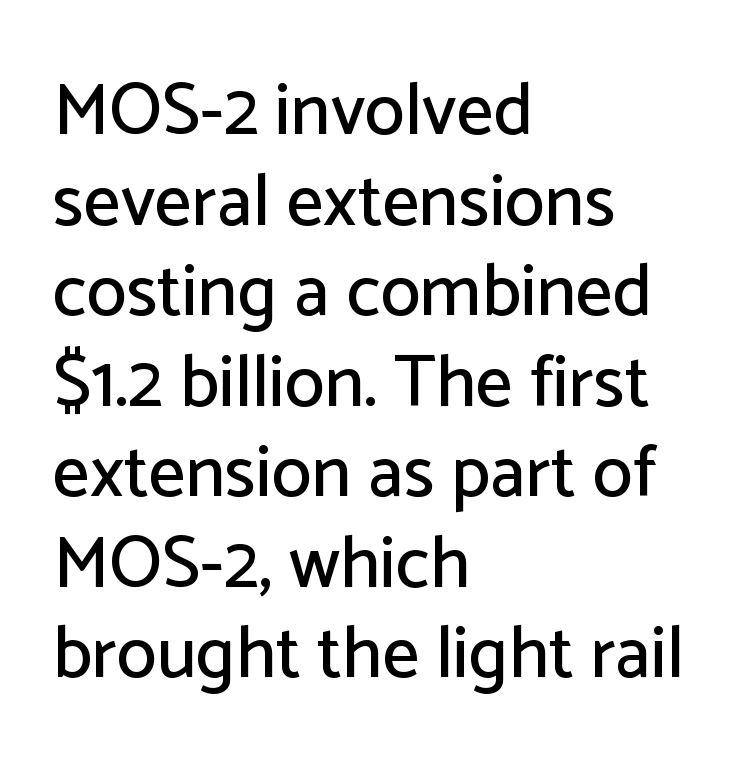
The image shows 73 px sans-serif type, upright; set left-aligned, line spacing 1.24x, normal letter spacing, not underlined; low stroke contrast and a medium x-height.
